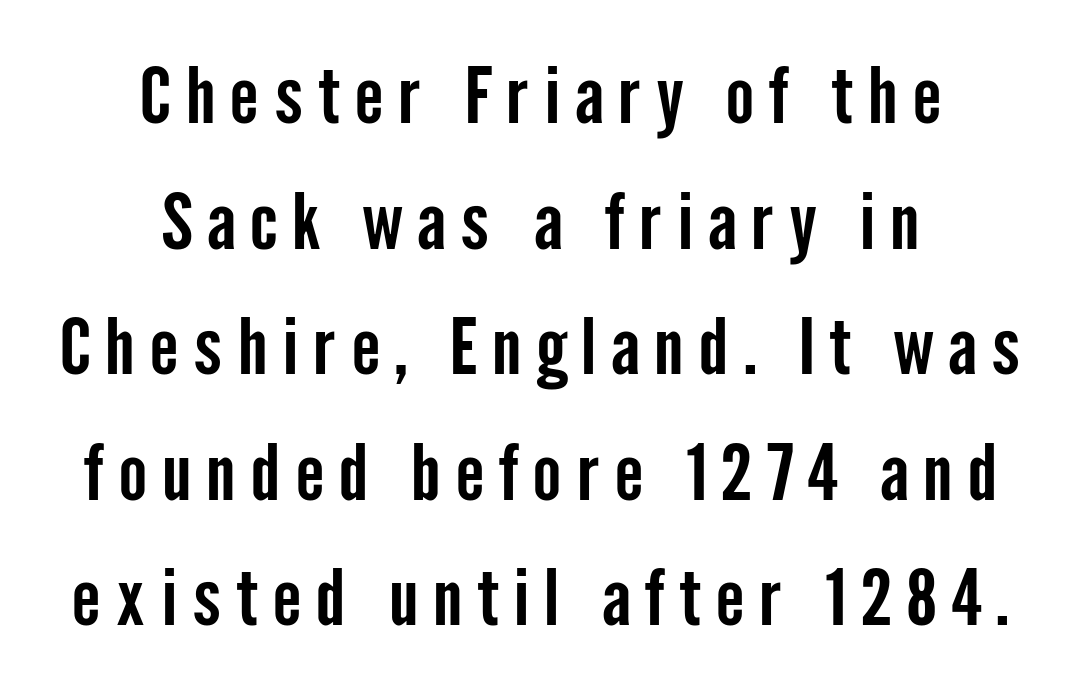
Q: Is the text italic (slanted)? A: No, it is upright.
Q: Is the typeface a serif or a sans-serif typeface? A: Sans-serif.
Q: Is the text underlined? A: No.
Q: How is the paragraph aligned? A: Centered.
Q: Is the spacing between lines tight, normal or loose? A: Normal.
Q: Width (condensed, normal, or wide)? A: Condensed.
Q: Stroke contrast? A: Low.
Q: x-height? A: Medium.
Q: Monospaced? A: No.
